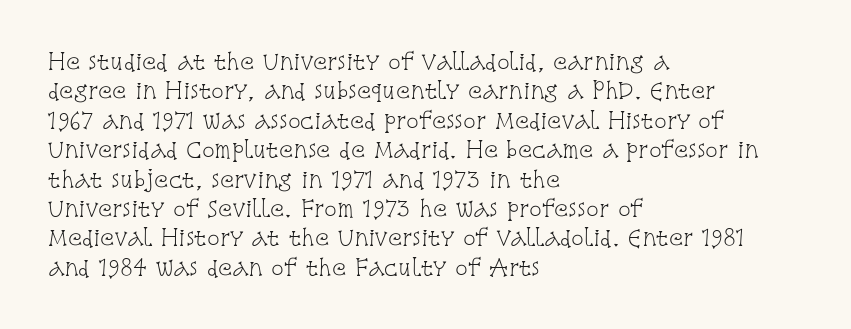
{"italic": "no", "bold": "no", "underline": "no", "align": "left", "line_spacing": "normal", "line_spacing_ratio": 1.4, "letter_spacing": "normal", "letter_spacing_em": 0.0, "glyph_px": 21}
